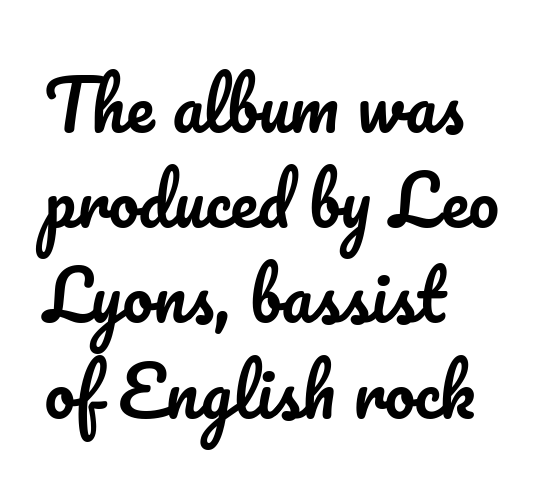
The image shows 68 px text type; set left-aligned, normal line spacing (1.4x), normal letter spacing, not underlined; low stroke contrast and a small x-height.
